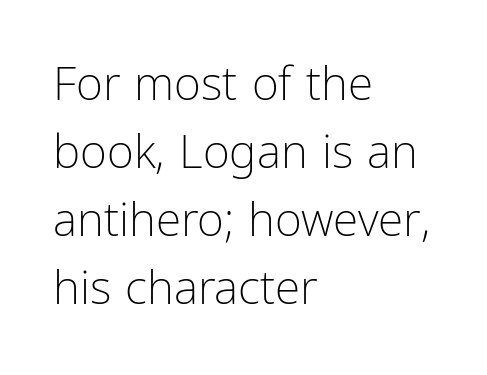
The image shows 46 px light, condensed sans-serif type, upright; set left-aligned, normal line spacing (1.48x), normal letter spacing, not underlined; low stroke contrast and a medium x-height.
